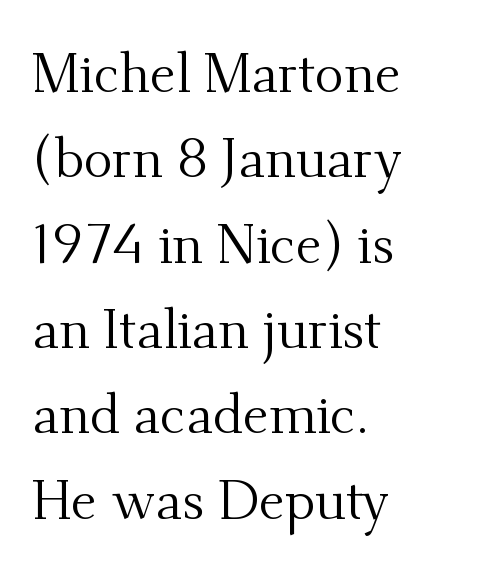
{"serif": "yes", "italic": "no", "bold": "no", "weight": "regular", "width": "normal", "stroke_contrast": "medium", "x_height": "small", "monospaced": "no", "underline": "no", "align": "left", "line_spacing": "normal", "line_spacing_ratio": 1.58, "letter_spacing": "normal", "letter_spacing_em": 0.0, "glyph_px": 54}
